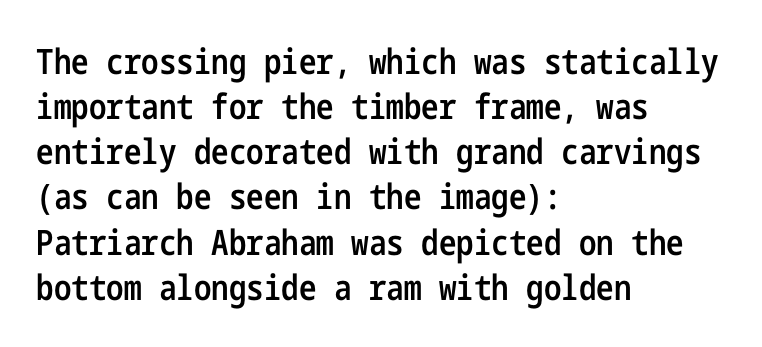
The image shows 35 px semibold, condensed sans-serif type, upright; set left-aligned, normal line spacing (1.29x), normal letter spacing, not underlined; low stroke contrast and a medium x-height.
